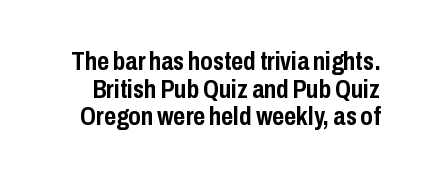
Students, this is bold: see how much ink each stroke carries. Type without underlining. Quick note: interline space is minimal. Rendered with straight, roman letterforms. This sample uses plain, unmodified letter spacing.
